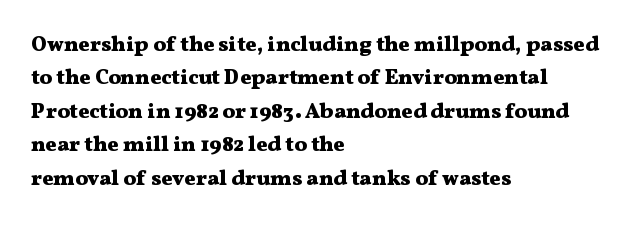
Q: Is the text bold? A: Yes.
Q: Is the text italic (slanted)? A: No, it is upright.
Q: Is the text underlined? A: No.
Q: How is the paragraph aligned? A: Left-aligned.
Q: Is the spacing between letters normal or unusually wide? A: Normal.
Q: Is the spacing between lines tight, normal or loose? A: Normal.
